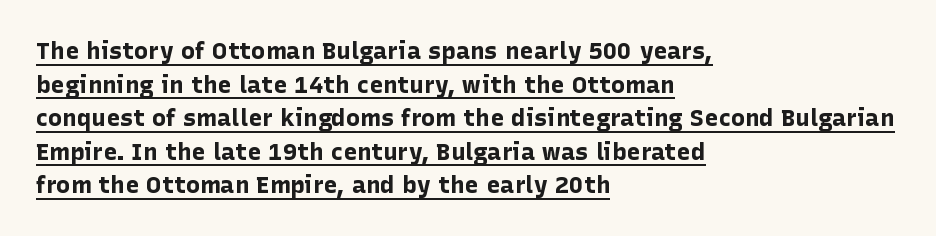
The image shows 24 px bold type, upright; set left-aligned, normal line spacing (1.4x), normal letter spacing, underlined.
